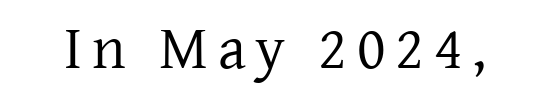
{"serif": "yes", "italic": "no", "bold": "no", "weight": "regular", "width": "normal", "stroke_contrast": "low", "x_height": "medium", "monospaced": "no", "underline": "no", "glyph_px": 61}
